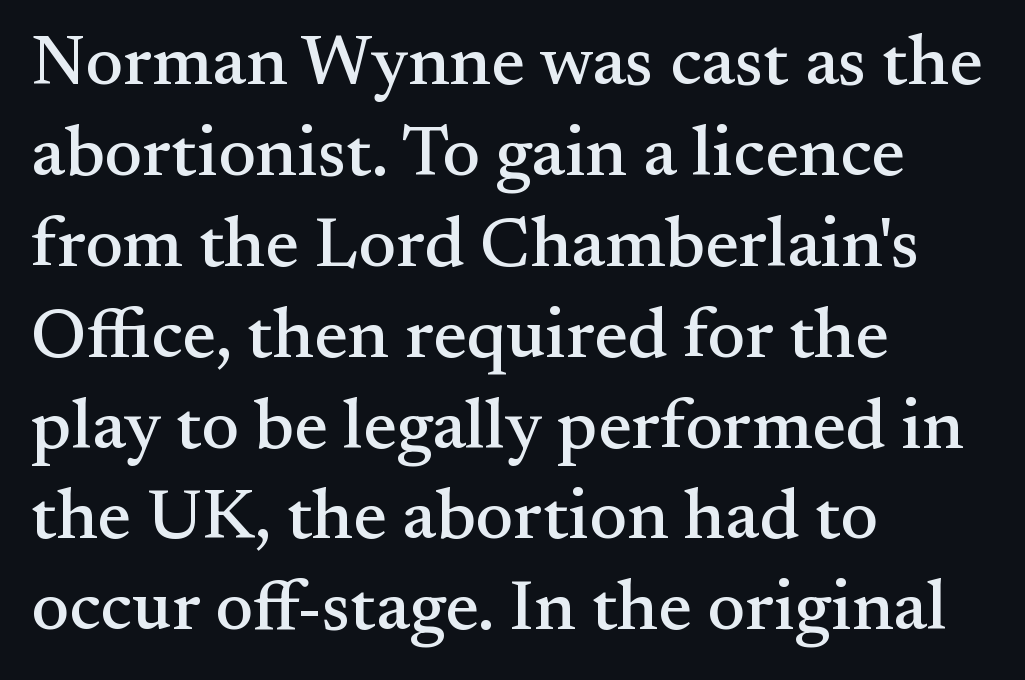
{"serif": "yes", "italic": "no", "width": "normal", "stroke_contrast": "medium", "x_height": "small", "monospaced": "no", "underline": "no", "align": "left", "line_spacing": "normal", "line_spacing_ratio": 1.28, "letter_spacing": "normal", "letter_spacing_em": 0.0, "glyph_px": 71}
